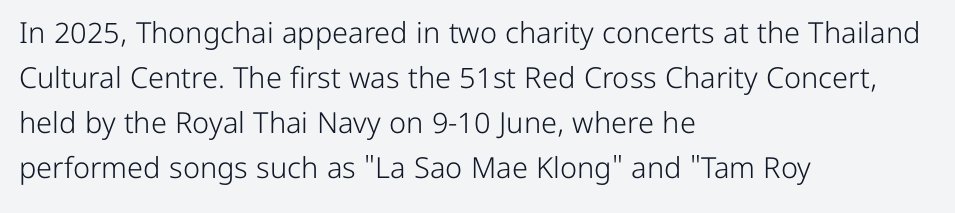
Stroke thickness stays within the range of a standard reading face or lighter. Clear beneath every line of the passage. A normal amount of white space separates one row of letters from the next. Horizontally, the lines are justified to the leading edge only.
